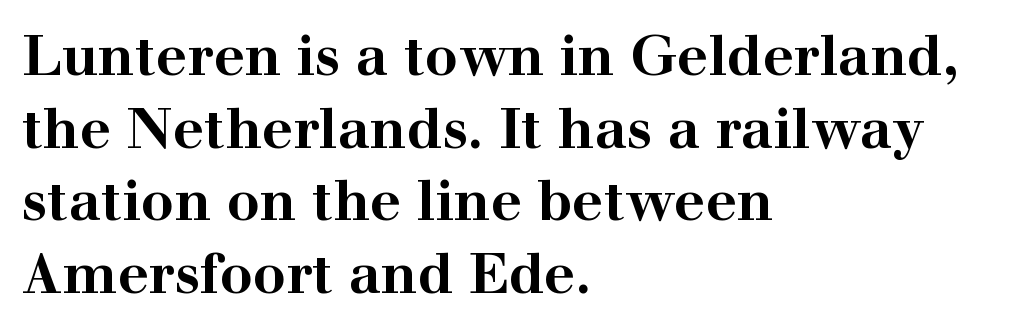
Unlike a clean sans, this face finishes its strokes with serifs. The passage shown is not underscored anywhere. Horizontal alignment here is leftward, the default for most running prose. Here the designer chose a conventional face with non-uniform glyph widths. If you measured baseline to baseline, you'd find a middling distance.
